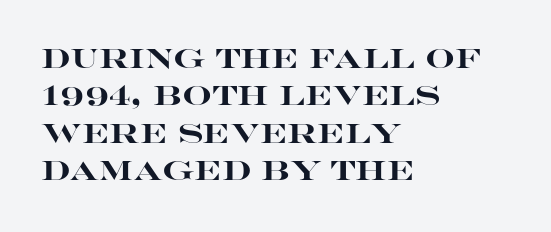
Q: Is the text bold? A: Yes.
Q: Is the text italic (slanted)? A: No, it is upright.
Q: Is the text underlined? A: No.
Q: How is the paragraph aligned? A: Left-aligned.
Q: Is the spacing between letters normal or unusually wide? A: Normal.
Q: Is the spacing between lines tight, normal or loose? A: Normal.
